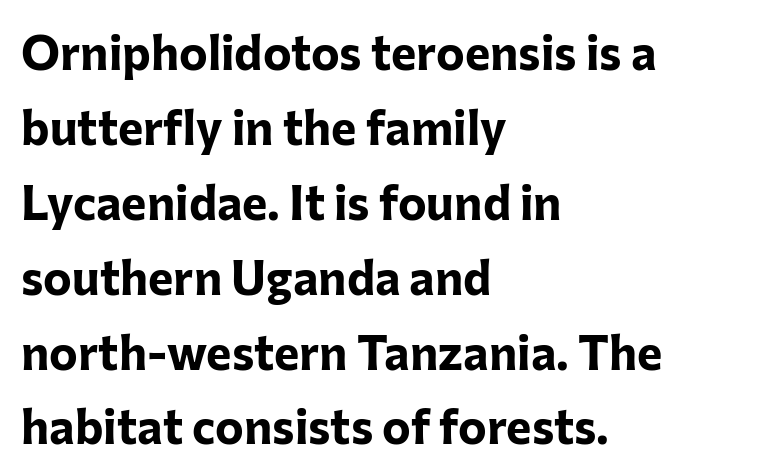
A typesetter would call this zero additional tracking. The block of text has a typical density, with ordinary space between rows. Typographically, this falls in the sans-serif category. The passage is arranged the way most books set body copy — flush left. The axis of the letterforms is exactly vertical. Underline: absent.
